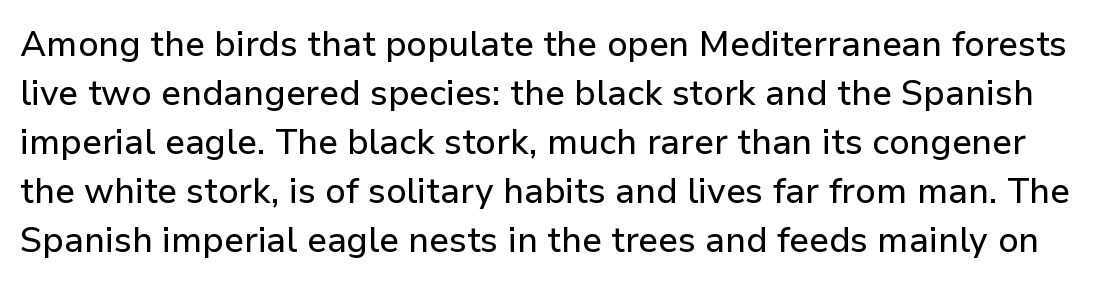
{"serif": "no", "italic": "no", "width": "normal", "stroke_contrast": "low", "x_height": "medium", "monospaced": "no", "underline": "no", "line_spacing": "normal", "line_spacing_ratio": 1.4, "letter_spacing": "normal", "letter_spacing_em": 0.0, "glyph_px": 35}
